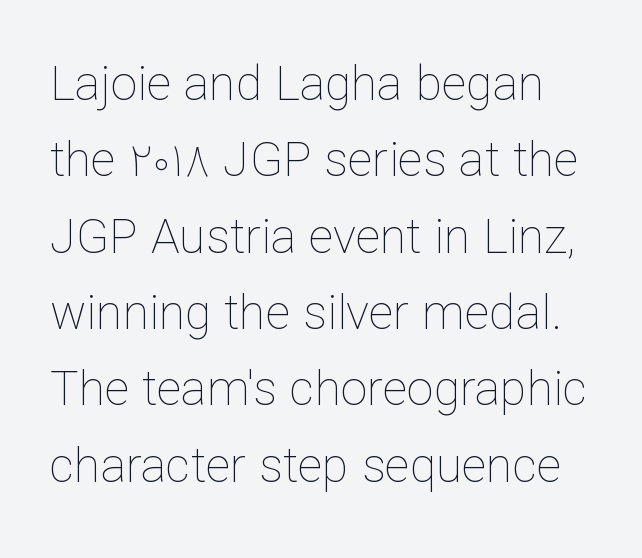
{"italic": "no", "bold": "no", "weight": "thin", "width": "normal", "stroke_contrast": "low", "x_height": "medium", "monospaced": "no", "underline": "no", "line_spacing": "normal", "line_spacing_ratio": 1.59, "letter_spacing": "normal", "letter_spacing_em": 0.0, "glyph_px": 48}
